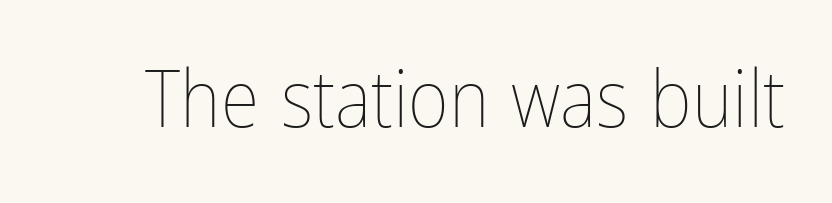
The image shows 79 px thin, condensed type, upright; set normal letter spacing, not underlined; low stroke contrast and a medium x-height.
